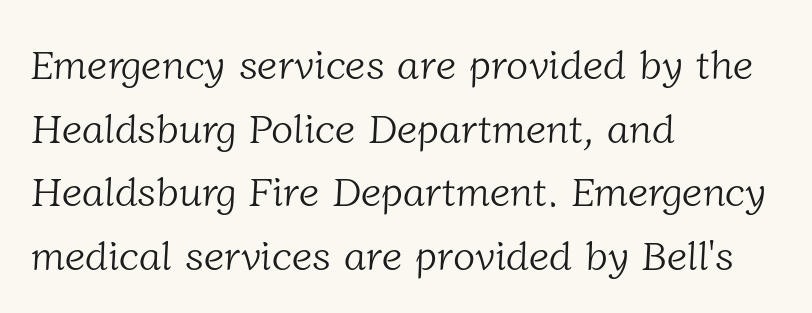
The image shows 41 px light serif type; set left-aligned, normal line spacing (1.55x), normal letter spacing, not underlined; low stroke contrast and a medium x-height.
